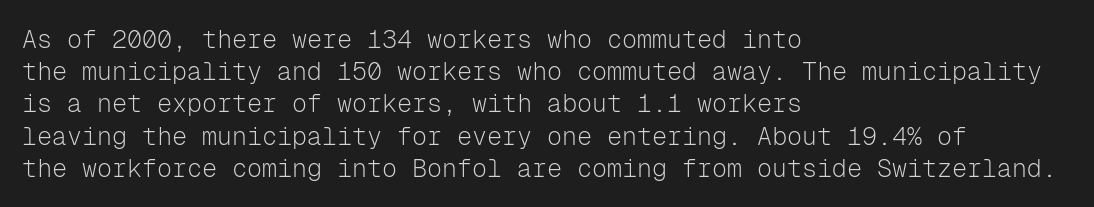
Q: Is the text bold? A: No.
Q: Is the text italic (slanted)? A: No, it is upright.
Q: Is the text underlined? A: No.
Q: How is the paragraph aligned? A: Left-aligned.
Q: Is the spacing between letters normal or unusually wide? A: Normal.
Q: Is the spacing between lines tight, normal or loose? A: Normal.
